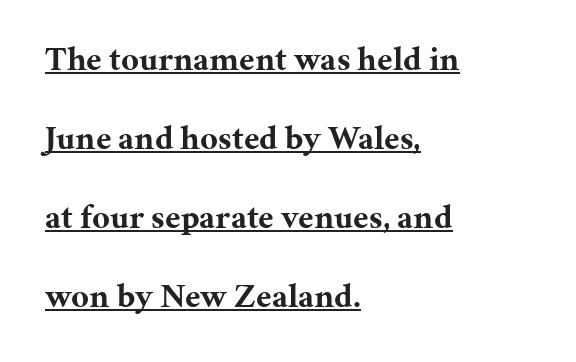
Q: Is the text bold? A: Yes.
Q: Is the text italic (slanted)? A: No, it is upright.
Q: Is the typeface a serif or a sans-serif typeface? A: Serif.
Q: Is the text underlined? A: Yes.
Q: How is the paragraph aligned? A: Left-aligned.
Q: Is the spacing between letters normal or unusually wide? A: Normal.
Q: Is the spacing between lines tight, normal or loose? A: Loose.
Q: Width (condensed, normal, or wide)? A: Normal.
Q: Stroke contrast? A: Medium.
Q: x-height? A: Medium.
Q: Monospaced? A: No.
